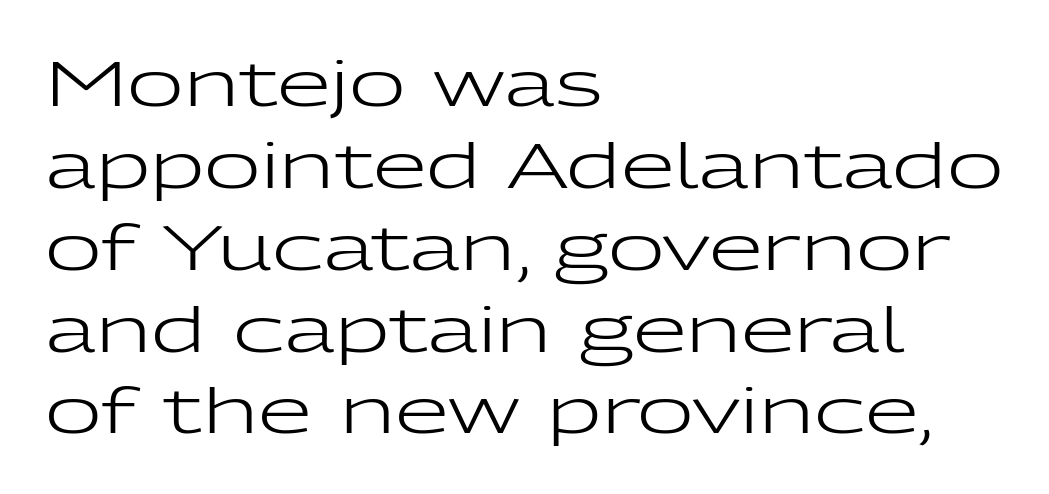
Q: Is the text bold? A: No.
Q: Is the text italic (slanted)? A: No, it is upright.
Q: Is the typeface a serif or a sans-serif typeface? A: Sans-serif.
Q: Is the text underlined? A: No.
Q: How is the paragraph aligned? A: Left-aligned.
Q: Is the spacing between letters normal or unusually wide? A: Normal.
Q: Is the spacing between lines tight, normal or loose? A: Normal.
Q: Width (condensed, normal, or wide)? A: Wide.
Q: Stroke contrast? A: Low.
Q: x-height? A: Medium.
Q: Monospaced? A: No.
